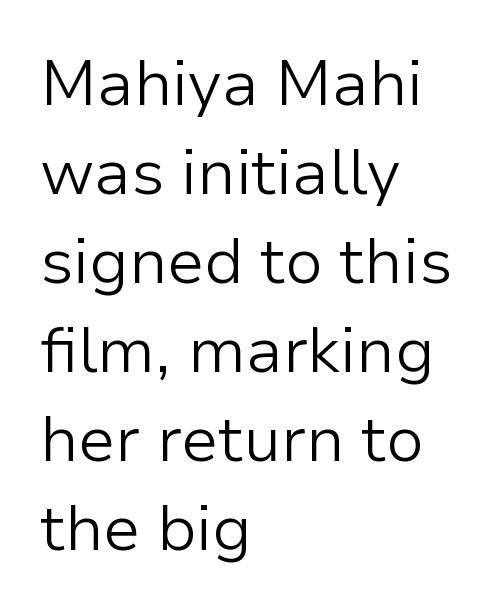
{"serif": "no", "italic": "no", "bold": "no", "weight": "light", "width": "normal", "stroke_contrast": "low", "x_height": "medium", "monospaced": "no", "underline": "no", "align": "left", "line_spacing": "normal", "line_spacing_ratio": 1.39, "letter_spacing": "normal", "letter_spacing_em": 0.0, "glyph_px": 64}
